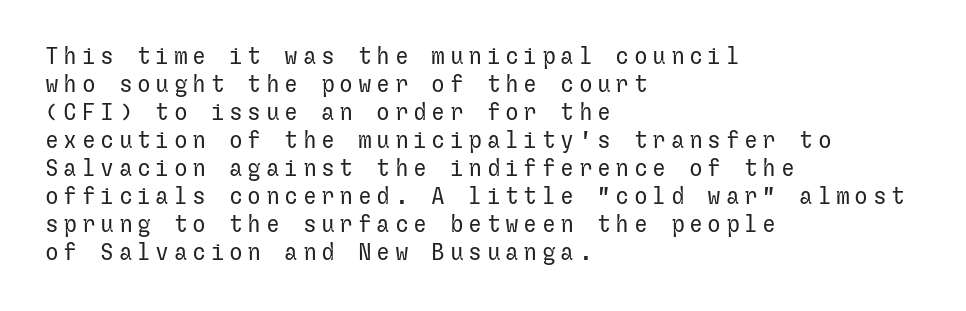
{"italic": "no", "bold": "no", "underline": "no", "align": "left", "line_spacing_ratio": 1.22, "letter_spacing": "wide", "letter_spacing_em": 0.2, "glyph_px": 23}
